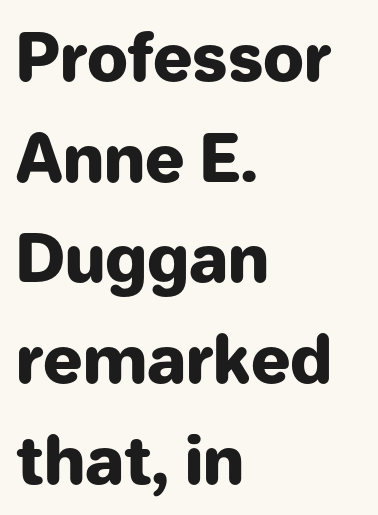
{"serif": "no", "italic": "no", "bold": "yes", "weight": "heavy", "width": "normal", "stroke_contrast": "low", "x_height": "medium", "monospaced": "no", "underline": "no", "align": "left", "line_spacing": "normal", "line_spacing_ratio": 1.55, "letter_spacing": "normal", "letter_spacing_em": 0.0, "glyph_px": 65}
